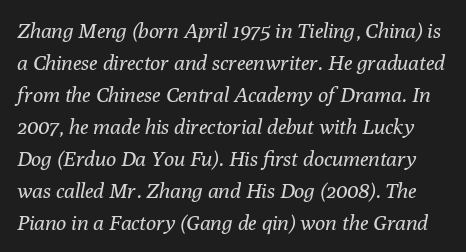
The image shows 21 px text type, italic (leaning right); set normal line spacing (1.52x), normal letter spacing, not underlined.
